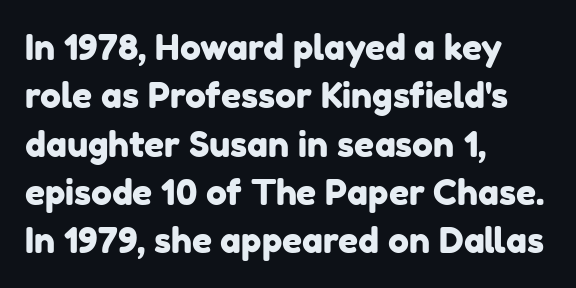
Q: Is the typeface a serif or a sans-serif typeface? A: Sans-serif.
Q: Is the text underlined? A: No.
Q: How is the paragraph aligned? A: Left-aligned.
Q: Is the spacing between letters normal or unusually wide? A: Normal.
Q: Is the spacing between lines tight, normal or loose? A: Normal.
Q: Width (condensed, normal, or wide)? A: Normal.
Q: Stroke contrast? A: Low.
Q: x-height? A: Medium.
Q: Monospaced? A: No.
